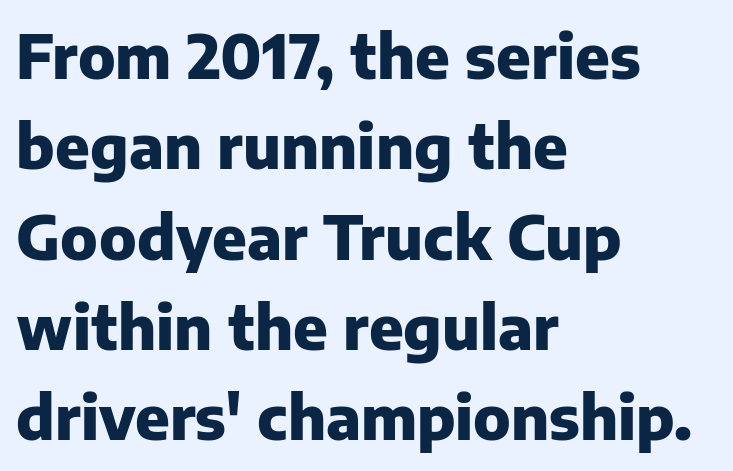
The rows are spaced the way most documents space them. This rendering features lettering with no underline. Character widths vary here, with narrow letters taking less room than wide ones. Leftover space on each line is placed entirely after the last word. The typeface chosen for these lines omits serifs. Emphasis by weight is at full strength: bold.
